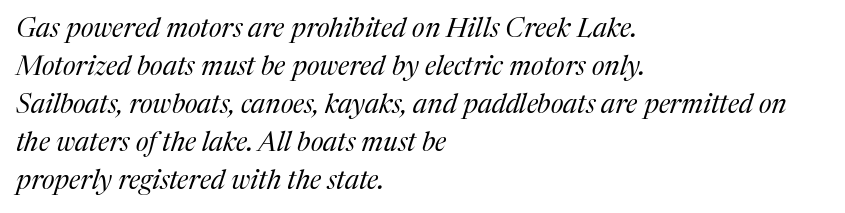
{"italic": "yes", "lean": "right", "slant_degrees": 17, "bold": "no", "underline": "no", "align": "left", "line_spacing": "normal", "line_spacing_ratio": 1.41, "letter_spacing": "normal", "letter_spacing_em": 0.0, "glyph_px": 27}
